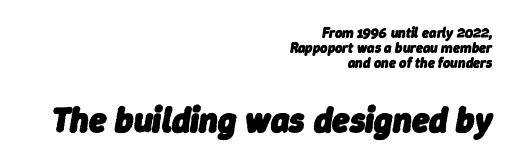
Q: Is the text bold? A: Yes.
Q: Is the text italic (slanted)? A: Yes, it leans right by about 9 degrees.
Q: Is the text underlined? A: No.
Q: How is the paragraph aligned? A: Right-aligned.
Q: Is the spacing between letters normal or unusually wide? A: Normal.
Q: Is the spacing between lines tight, normal or loose? A: Tight.
Q: Which block of text is set in a larger size, the first (top) or the second (bottom)? A: The second (bottom) one.
Q: Width (condensed, normal, or wide)? A: Normal.
Q: Stroke contrast? A: Low.
Q: x-height? A: Medium.
Q: Monospaced? A: No.
